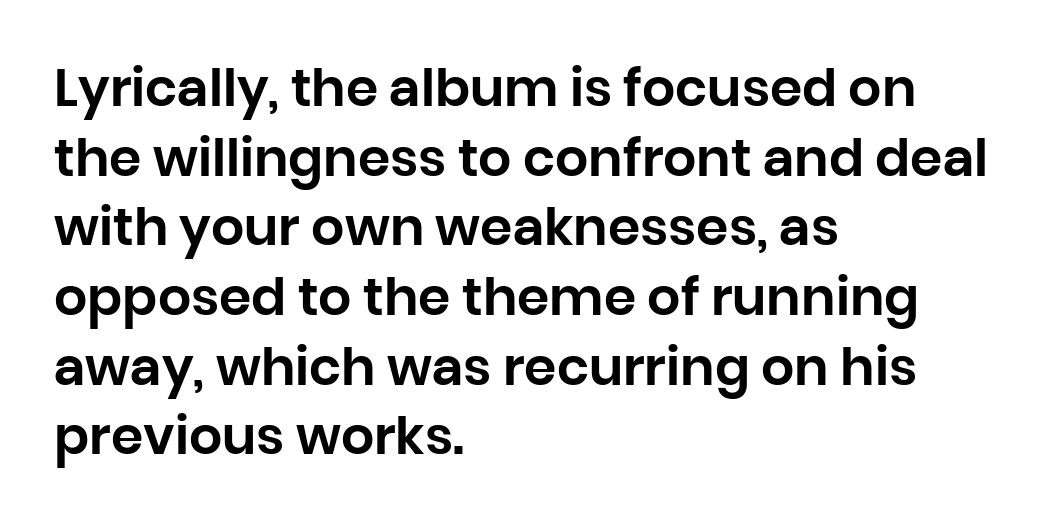
Q: Is the text italic (slanted)? A: No, it is upright.
Q: Is the typeface a serif or a sans-serif typeface? A: Sans-serif.
Q: Is the text underlined? A: No.
Q: How is the paragraph aligned? A: Left-aligned.
Q: Is the spacing between letters normal or unusually wide? A: Normal.
Q: Is the spacing between lines tight, normal or loose? A: Normal.
Q: Width (condensed, normal, or wide)? A: Normal.
Q: Stroke contrast? A: Low.
Q: x-height? A: Large.
Q: Monospaced? A: No.
